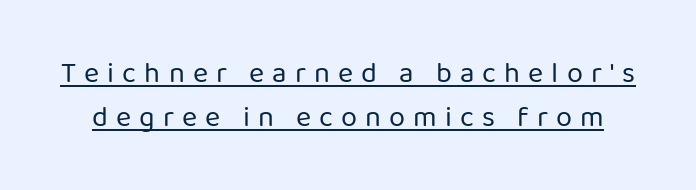
{"serif": "no", "italic": "no", "bold": "no", "weight": "regular", "width": "normal", "stroke_contrast": "low", "x_height": "medium", "monospaced": "no", "underline": "yes", "line_spacing": "normal", "line_spacing_ratio": 1.52, "letter_spacing": "wide", "letter_spacing_em": 0.28, "glyph_px": 29}
